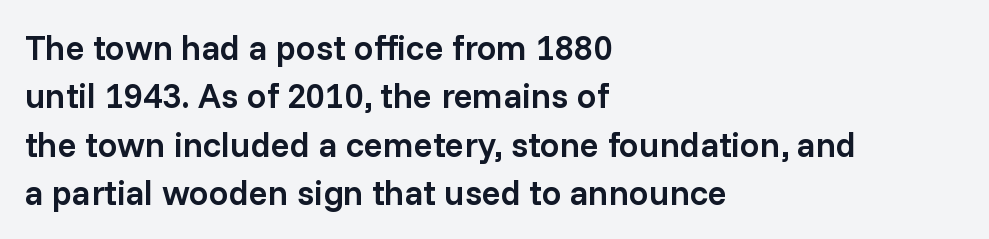
{"serif": "no", "italic": "no", "bold": "semi", "weight": "semibold", "width": "normal", "stroke_contrast": "low", "x_height": "medium", "monospaced": "no", "underline": "no", "align": "left", "line_spacing": "normal", "line_spacing_ratio": 1.38, "letter_spacing": "normal", "letter_spacing_em": 0.0, "glyph_px": 35}
